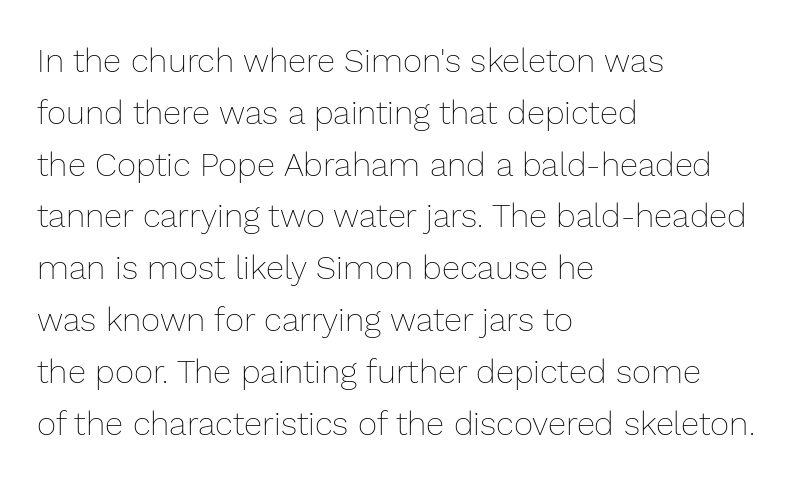
Visually the block forms a straight wall on the left and a jagged coastline on the right. Bold? No — there's no thickening of the strokes. Baseline-to-baseline distance is the conventional proportion of letter height. Short note: letters normally spaced.
